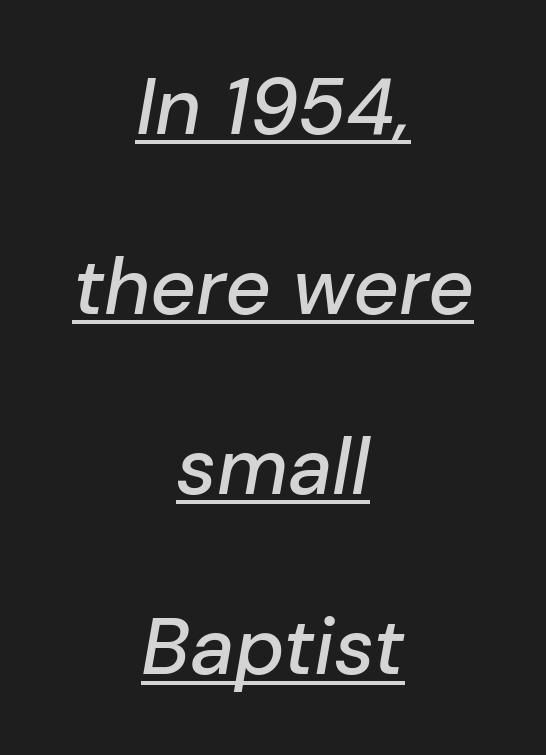
The image shows 79 px text type, italic (leaning right); set centered, loose line spacing (2.28x), normal letter spacing, underlined; low stroke contrast and a medium x-height.
